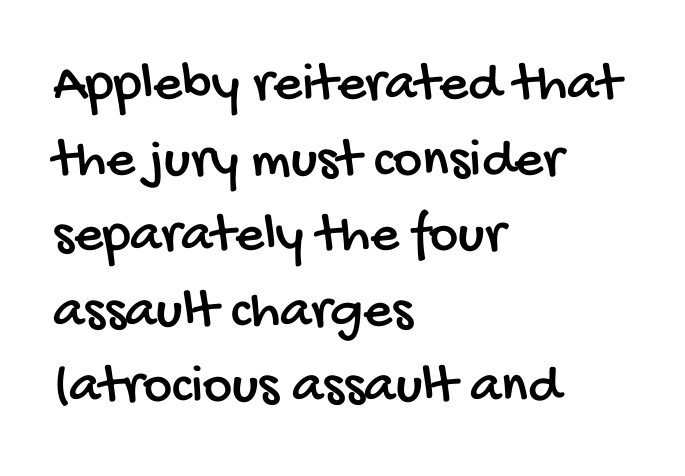
The image shows 56 px condensed sans-serif type; set left-aligned, normal line spacing (1.35x), normal letter spacing, not underlined; low stroke contrast and a large x-height.
